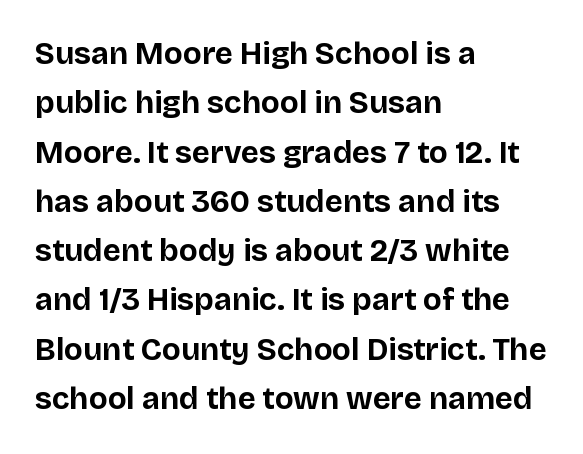
Students, this is bold: see how much ink each stroke carries. The letters carry no serifs — their stems end cleanly without finishing strokes. Every stem runs plumb, perpendicular to the baseline. These lines keep a tight, regular rhythm from letter to letter. Varying glyph widths throughout — classic text-font behaviour. Descenders hang freely into open space.
